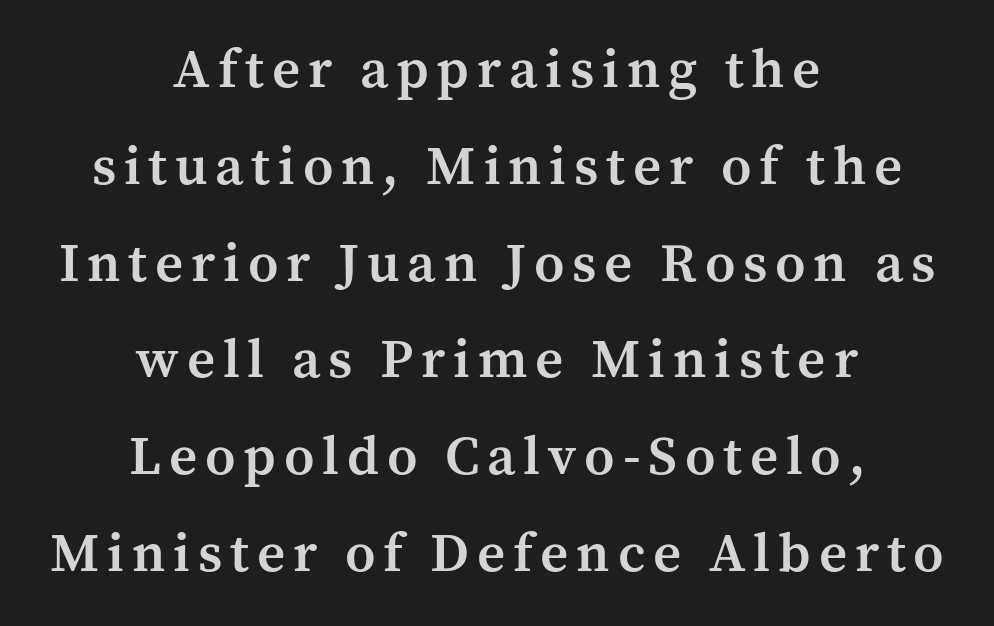
Stroke thickness is moderately raised; the sample reads as semibold. Do the letters lean? They stand straight. Quick note: underline off. I'd call this a serif setting — the letters wear small feet. Every row of glyphs is offset so its center matches the block's center. The rendering uses natural spacing where letterforms have individual widths.
